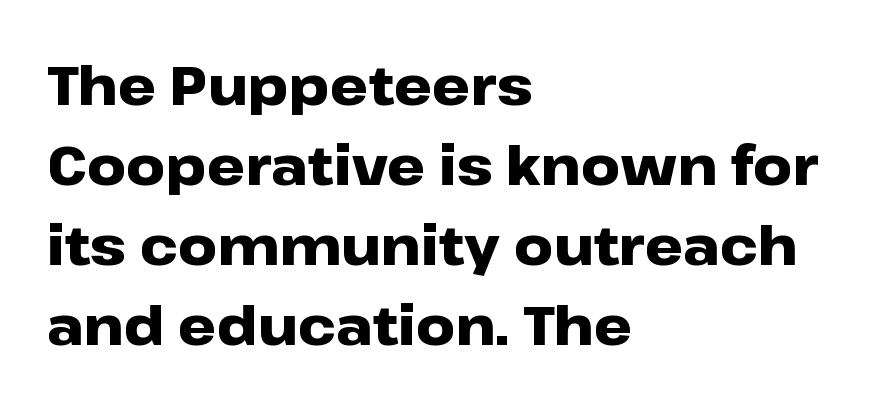
Layout note: lines flush left. Line spacing here is normal. A dark, heavy texture on the line: the type is bold. Posture: straight, roman, zero tilt.
